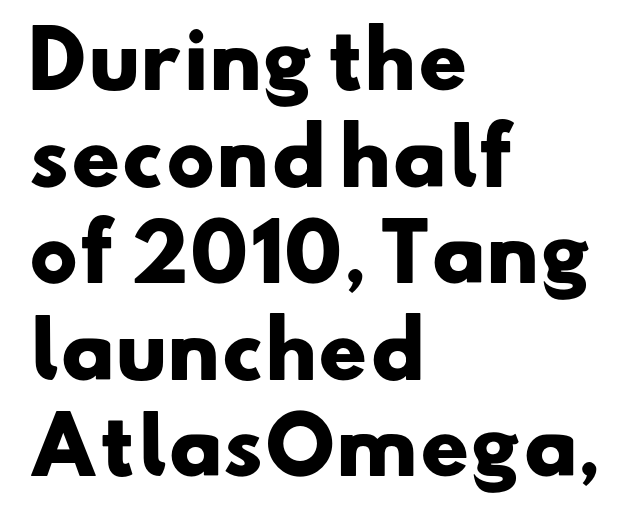
The image shows 76 px heavy, wide sans-serif type; set left-aligned, normal line spacing (1.27x), normal letter spacing, not underlined; low stroke contrast and a small x-height.
